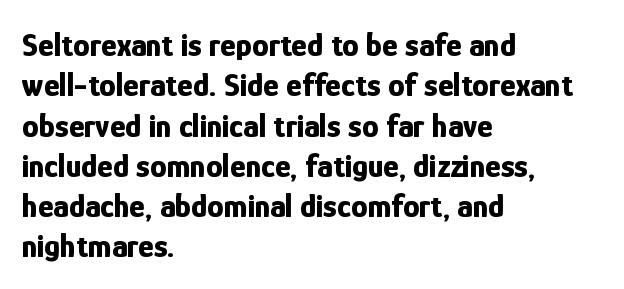
Q: Is the text bold? A: Yes.
Q: Is the text italic (slanted)? A: No, it is upright.
Q: Is the typeface a serif or a sans-serif typeface? A: Sans-serif.
Q: Is the text underlined? A: No.
Q: How is the paragraph aligned? A: Left-aligned.
Q: Is the spacing between letters normal or unusually wide? A: Normal.
Q: Width (condensed, normal, or wide)? A: Condensed.
Q: Stroke contrast? A: Low.
Q: x-height? A: Medium.
Q: Monospaced? A: No.
